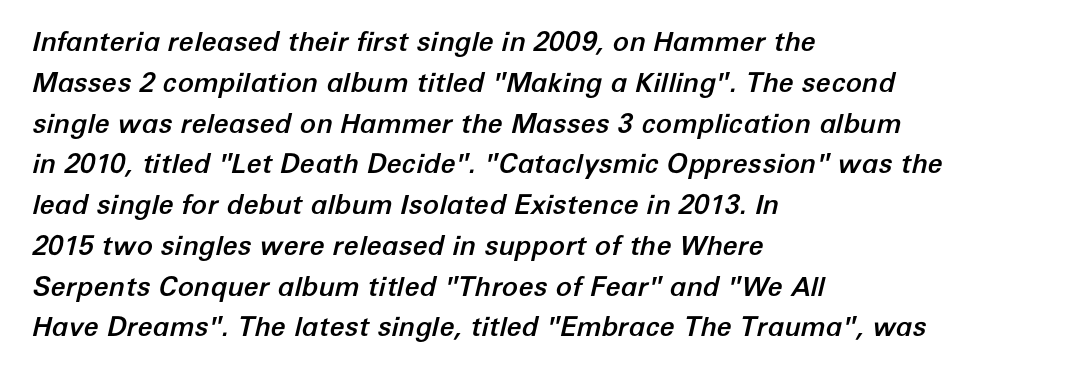
Descender tails drop into unmarked territory. The space between consecutive lines is moderate. The face used here is rendered with its standard letterfit. This rendering uses left alignment, leaving the right contour irregular. Designer's note — italics engaged.
